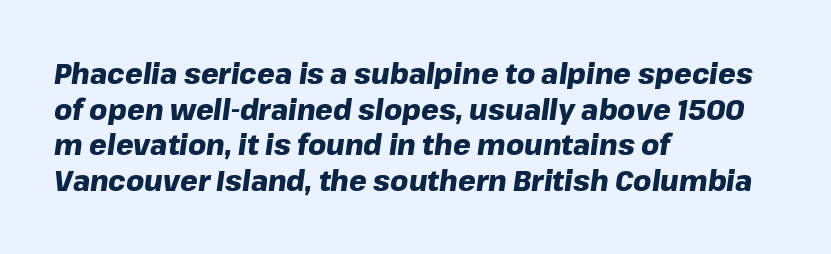
In terms of weight, the rendering is a true, heavy bold. Observe the ordinary spacing: letters are neighbours, not strangers. The letters advance in unequal steps, a hallmark of proportional type. You can tell it's italic because the verticals aren't actually vertical. One-word summary of the alignment: left.
